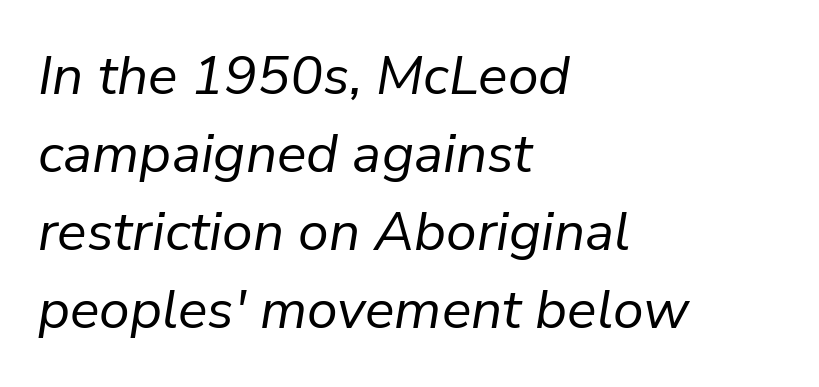
How are the letters spaced? Ordinarily, with no added tracking. Horizontal bands of white between lines are of average thickness. These lines are set flush left with a ragged right edge. Any mark beneath the type? The region is blank. Italic: yes, the glyphs are oblique.
